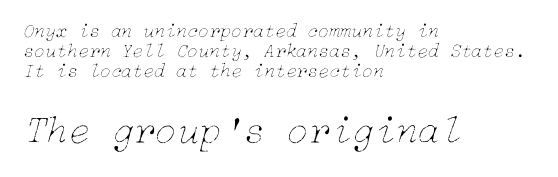
{"italic": "yes", "lean": "right", "slant_degrees": 15, "bold": "no", "weight": "thin", "width": "normal", "stroke_contrast": "low", "x_height": "medium", "underline": "no", "align": "left", "line_spacing": "tight", "line_spacing_ratio": 0.99, "letter_spacing": "normal", "letter_spacing_em": 0.0, "larger_block": "second", "size_ratio": 2.0, "glyph_px": 40}
